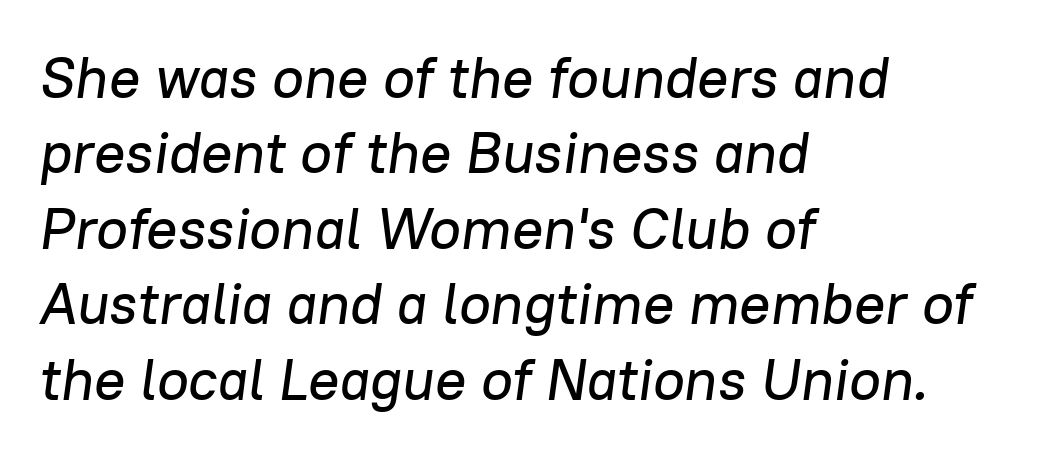
The font's italic variant was chosen for this text. The lines sit at an ordinary, default distance from one another. Glyph-to-glyph distance matches everyday printed text. Each letter keeps its own natural width here, so spacing adapts to shape.
